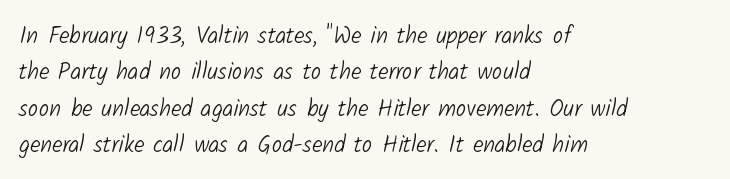
{"bold": "no", "underline": "no", "align": "left", "line_spacing": "normal", "line_spacing_ratio": 1.58, "letter_spacing": "normal", "letter_spacing_em": 0.0, "glyph_px": 23}
